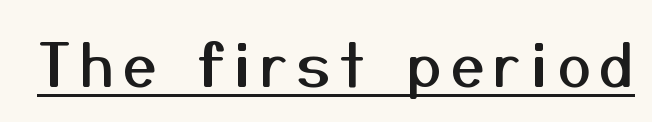
Q: Is the text italic (slanted)? A: No, it is upright.
Q: Is the typeface a serif or a sans-serif typeface? A: Sans-serif.
Q: Is the text underlined? A: Yes.
Q: Width (condensed, normal, or wide)? A: Normal.
Q: Stroke contrast? A: Medium.
Q: x-height? A: Medium.
Q: Monospaced? A: No.
